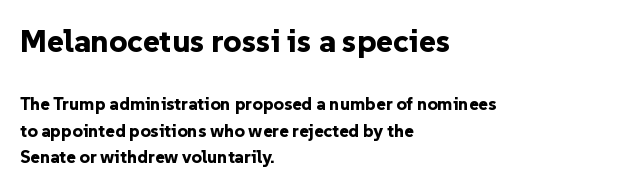
Q: Is the text bold? A: Yes.
Q: Is the text italic (slanted)? A: No, it is upright.
Q: Is the typeface a serif or a sans-serif typeface? A: Sans-serif.
Q: Is the text underlined? A: No.
Q: How is the paragraph aligned? A: Left-aligned.
Q: Is the spacing between letters normal or unusually wide? A: Normal.
Q: Is the spacing between lines tight, normal or loose? A: Normal.
Q: Which block of text is set in a larger size, the first (top) or the second (bottom)? A: The first (top) one.
Q: Width (condensed, normal, or wide)? A: Normal.
Q: Stroke contrast? A: Low.
Q: x-height? A: Medium.
Q: Monospaced? A: No.
